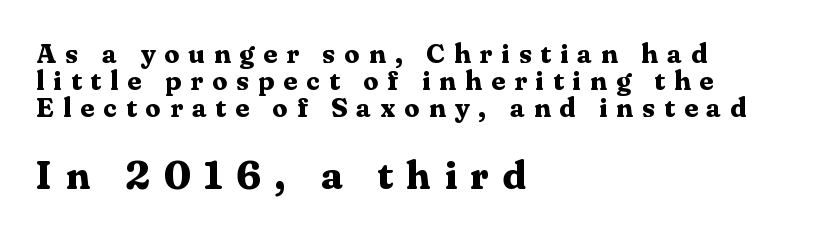
You could barely slide anything between these rows. The space directly below the letters is spotless. Posture: vertical. The glyphs have the mass of a bold cut. Loose tracking; the words dissolve into strings of separated letters. Horizontal alignment here is leftward, the default for most running prose.
